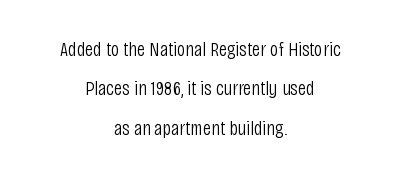
The image shows 21 px text type, upright; set centered, line spacing 1.88x, normal letter spacing, not underlined.
